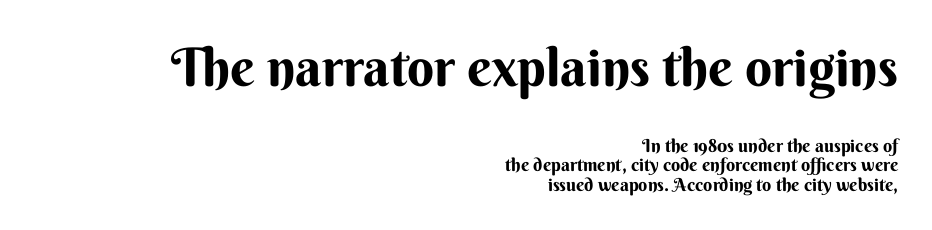
The image shows 53 px bold sans-serif type, upright; set right-aligned, tight line spacing (1.08x), normal letter spacing, not underlined; the first (top) block is 2.94x larger; medium stroke contrast and a small x-height.
